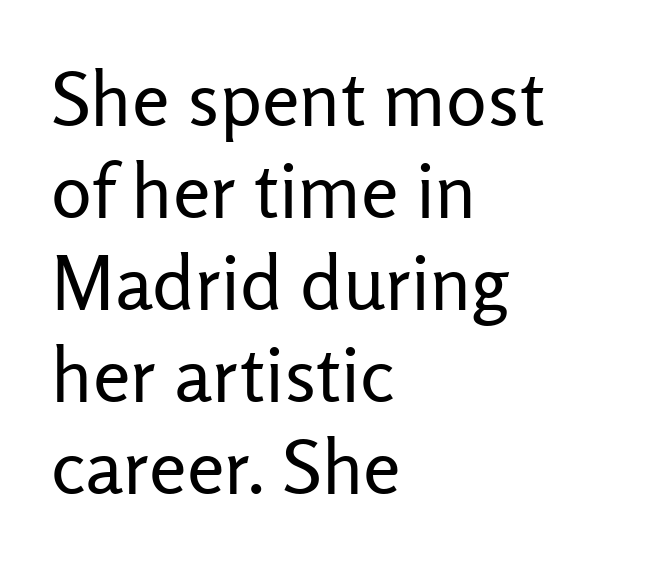
{"serif": "no", "italic": "no", "bold": "no", "weight": "regular", "width": "normal", "stroke_contrast": "low", "x_height": "medium", "monospaced": "no", "underline": "no", "align": "left", "line_spacing_ratio": 1.21, "letter_spacing": "normal", "letter_spacing_em": 0.0, "glyph_px": 76}
